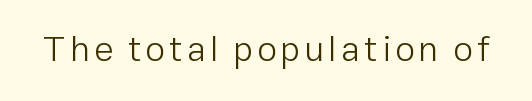
This is roman type, the default non-slanted kind. The passage shown is typeset with a sans-serif family. Nothing heavy about these letters — not bold at all. The passage shown is typed in a proportional face where columns would drift.
